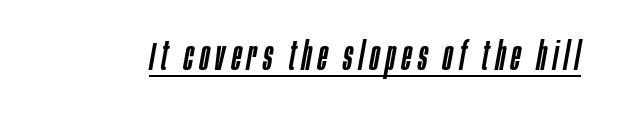
{"italic": "yes", "lean": "right", "slant_degrees": 10, "width": "condensed", "stroke_contrast": "low", "x_height": "large", "monospaced": "no", "underline": "yes", "glyph_px": 40}
